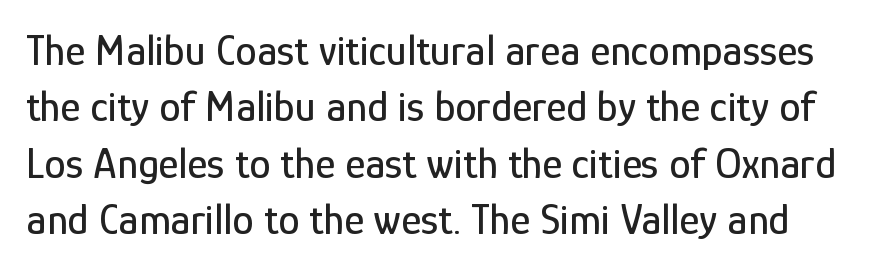
{"serif": "no", "italic": "no", "width": "condensed", "stroke_contrast": "low", "x_height": "medium", "monospaced": "no", "underline": "no", "line_spacing": "normal", "line_spacing_ratio": 1.31, "letter_spacing": "normal", "letter_spacing_em": 0.0, "glyph_px": 43}
